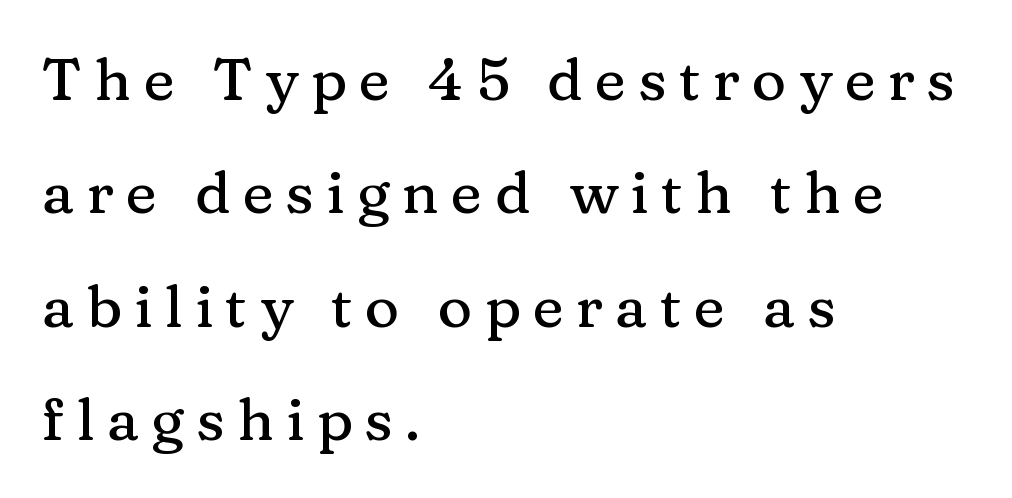
The specimen omits any rule beneath the text block's lines. Little horizontal feet cap the strokes, marking this as serif type. Leading: increased. Note the varied advance widths — an 'i' is clearly narrower than an 'm'. The text block is weighted toward the left margin, trailing off unevenly rightward.
